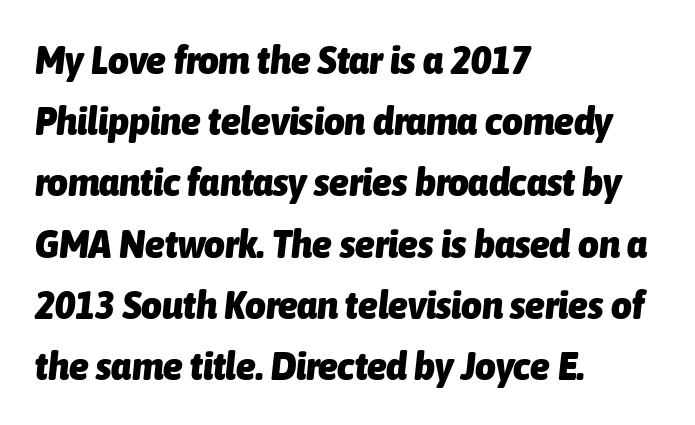
Regular leading. Decoration check: the copy has no underline. Here the designer chose a conventional face with non-uniform glyph widths. Horizontal alignment here is leftward, the default for most running prose. Tracking value appears to be zero — textbook default spacing.
